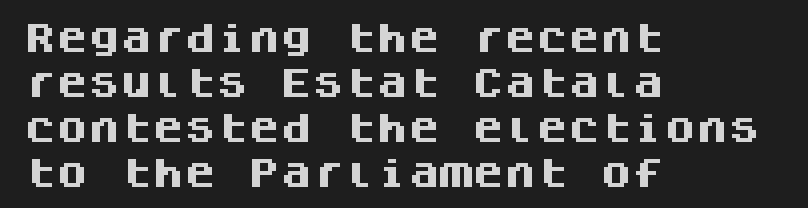
The image shows 32 px heavy sans-serif type, upright, monospaced; set left-aligned, normal line spacing (1.41x), normal letter spacing, not underlined; medium stroke contrast and a large x-height.
